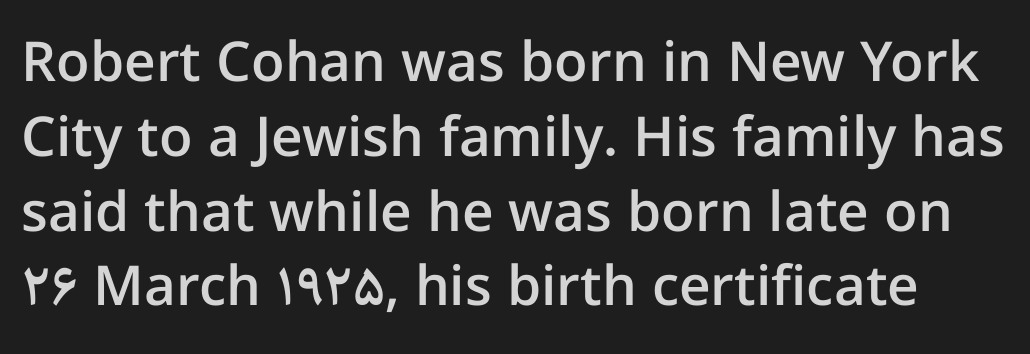
The image shows 55 px semibold sans-serif type, upright; set normal line spacing (1.36x), normal letter spacing, not underlined; low stroke contrast and a medium x-height.
